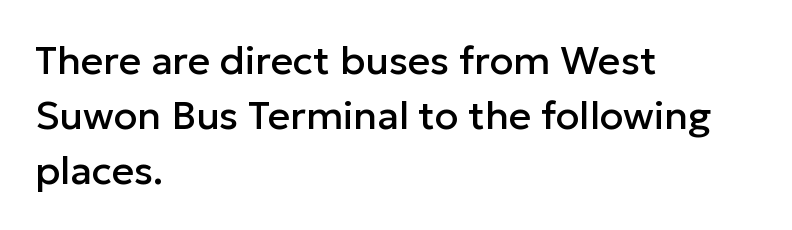
The image shows 39 px sans-serif type, upright; set left-aligned, normal line spacing (1.41x), normal letter spacing, not underlined; low stroke contrast and a medium x-height.
